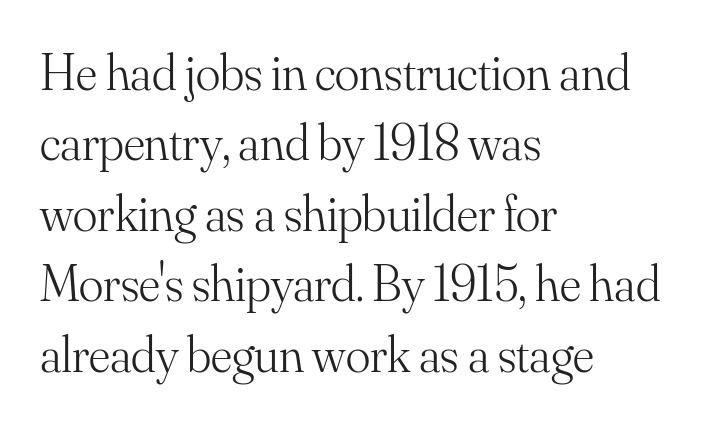
On a weight scale, this lands at 450 or below. Caption: standard tracking, unaltered. Any mark beneath the type? The region is blank. The leading is moderate, giving the passage an even texture.
